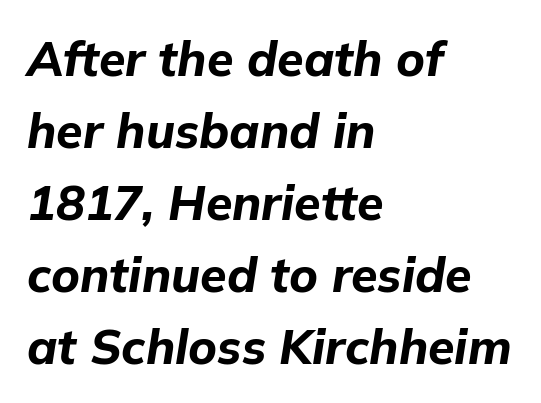
The image shows 48 px bold type, italic (leaning right); set left-aligned, normal line spacing (1.5x), normal letter spacing, not underlined; low stroke contrast and a medium x-height.
